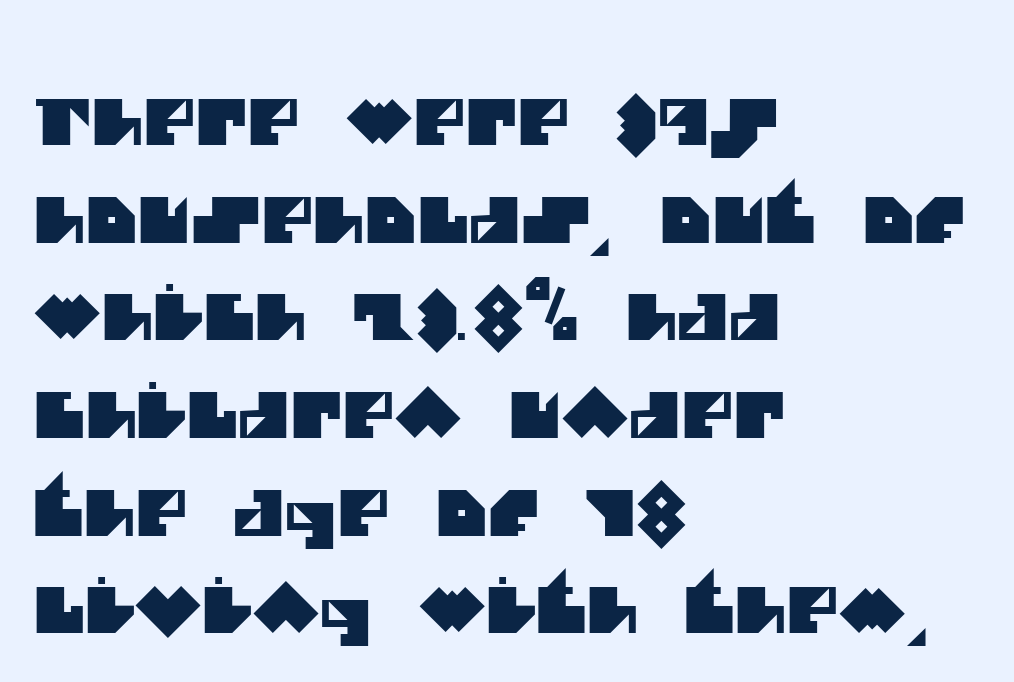
{"serif": "no", "width": "normal", "stroke_contrast": "medium", "x_height": "large", "monospaced": "no", "underline": "no", "align": "left", "line_spacing": "normal", "line_spacing_ratio": 1.55, "letter_spacing": "normal", "letter_spacing_em": 0.0, "glyph_px": 63}
